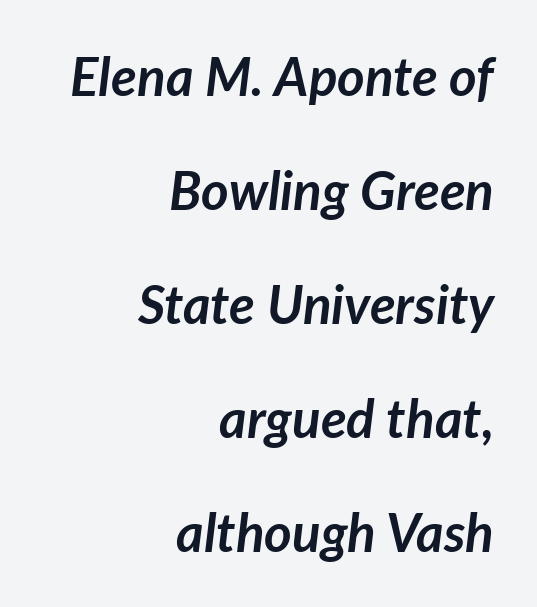
Q: Is the text bold? A: Yes.
Q: Is the text italic (slanted)? A: Yes, it leans right by about 7 degrees.
Q: Is the text underlined? A: No.
Q: How is the paragraph aligned? A: Right-aligned.
Q: Is the spacing between letters normal or unusually wide? A: Normal.
Q: Is the spacing between lines tight, normal or loose? A: Loose.
Q: Width (condensed, normal, or wide)? A: Normal.
Q: Stroke contrast? A: Low.
Q: x-height? A: Medium.
Q: Monospaced? A: No.
